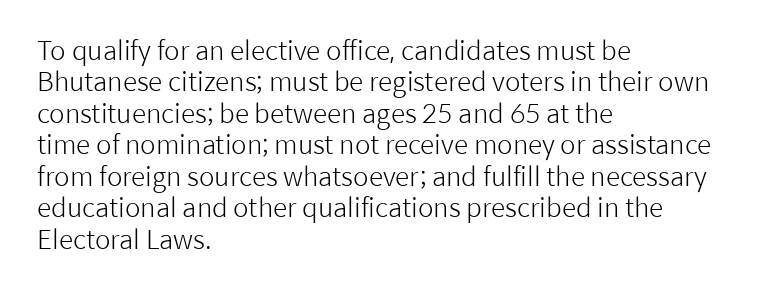
Q: Is the text bold? A: No.
Q: Is the text italic (slanted)? A: No, it is upright.
Q: Is the text underlined? A: No.
Q: How is the paragraph aligned? A: Left-aligned.
Q: Is the spacing between letters normal or unusually wide? A: Normal.
